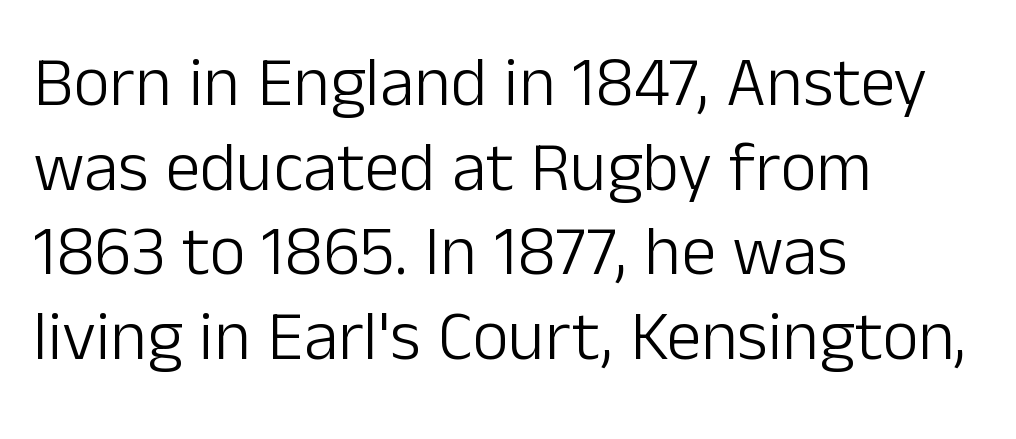
If you drew a ruler down the left edge, every line would touch it. The strokes carry an ordinary text weight at most. When letters stand straight like this, we call the style roman or upright. Note the varied advance widths — an 'i' is clearly narrower than an 'm'. Glyph-to-glyph distance matches everyday printed text. Nothing sits at the stroke ends, so this counts as sans-serif.
